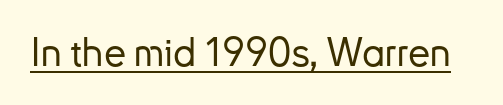
Q: Is the text italic (slanted)? A: No, it is upright.
Q: Is the typeface a serif or a sans-serif typeface? A: Sans-serif.
Q: Is the text underlined? A: Yes.
Q: Is the spacing between letters normal or unusually wide? A: Normal.
Q: Width (condensed, normal, or wide)? A: Normal.
Q: Stroke contrast? A: Low.
Q: x-height? A: Small.
Q: Monospaced? A: No.
